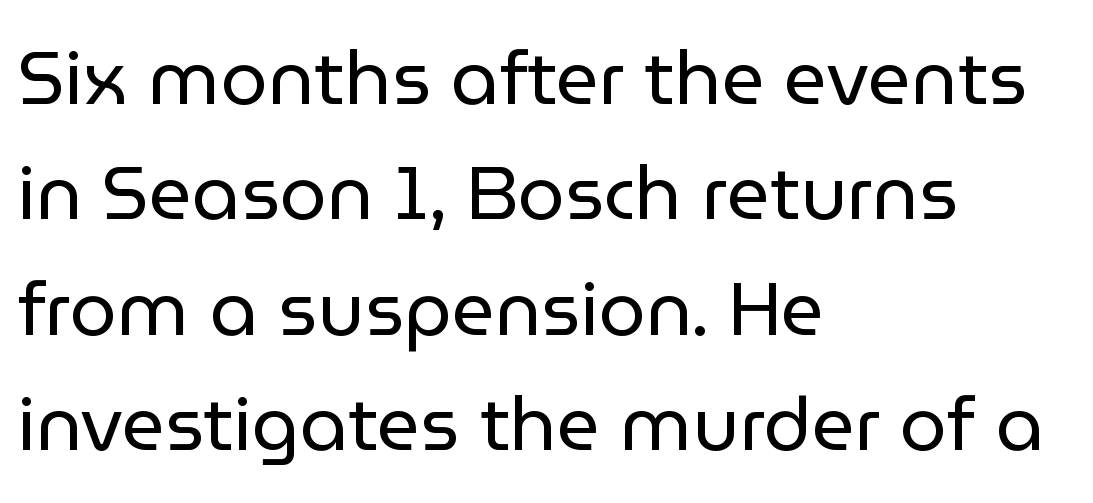
The image shows 75 px regular-weight sans-serif type, upright; set left-aligned, normal line spacing (1.54x), normal letter spacing, not underlined; low stroke contrast and a medium x-height.
